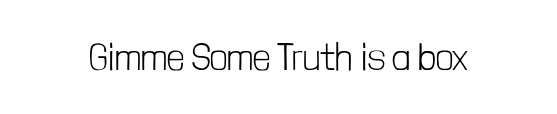
The letters advance in unequal steps, a hallmark of proportional type. Honestly, the letter spacing is just normal — you wouldn't notice it. What kind of face is this? One without serifs — a sans. Vertical stems look standard width or narrower in stroke.
